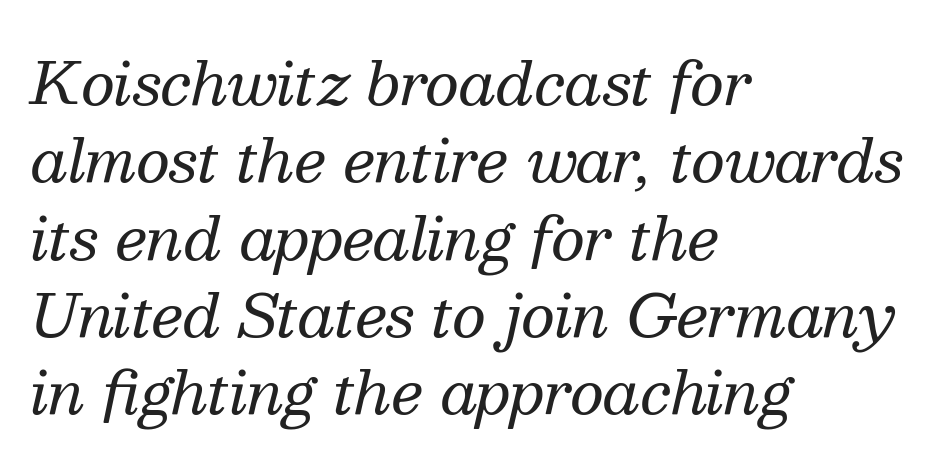
{"serif": "yes", "italic": "yes", "lean": "right", "slant_degrees": 13, "bold": "no", "weight": "regular", "width": "normal", "stroke_contrast": "medium", "x_height": "medium", "monospaced": "no", "underline": "no", "align": "left", "line_spacing": "normal", "line_spacing_ratio": 1.31, "letter_spacing": "normal", "letter_spacing_em": 0.0, "glyph_px": 59}
